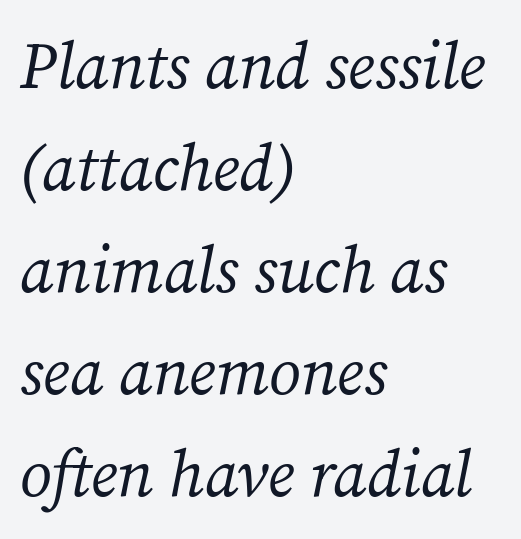
The image shows 65 px regular-weight serif type, italic (leaning right); set left-aligned, normal line spacing (1.57x), normal letter spacing, not underlined; medium stroke contrast and a medium x-height.
